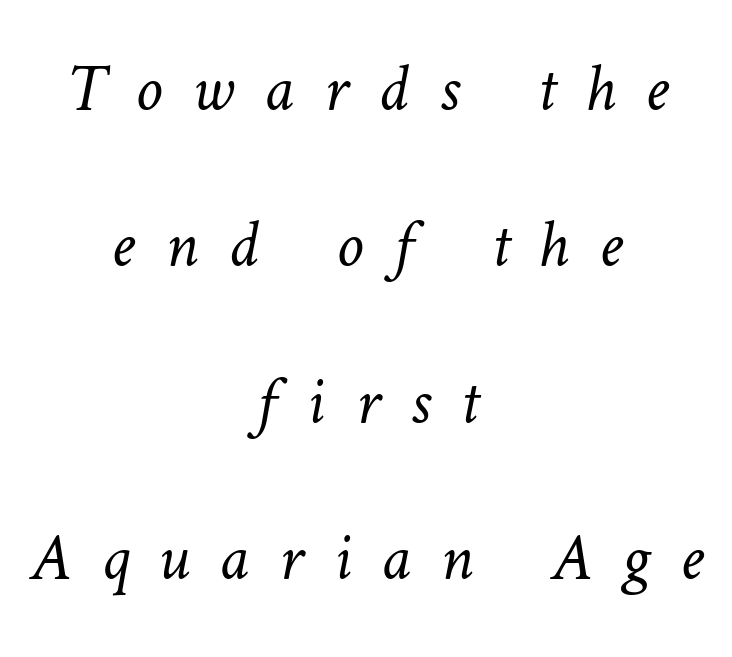
The image shows 68 px light type; set centered, loose line spacing (2.3x), unusually wide letter spacing (+0.44 em), not underlined; low stroke contrast and a medium x-height.
